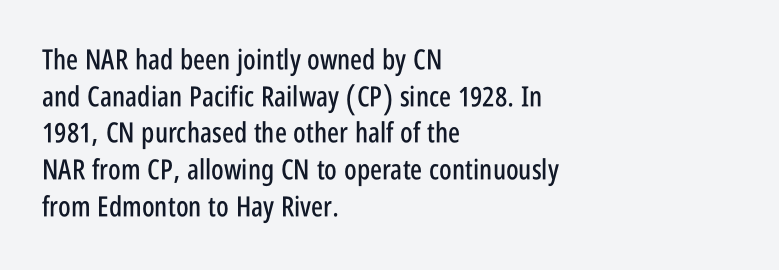
Q: Is the text italic (slanted)? A: No, it is upright.
Q: Is the typeface a serif or a sans-serif typeface? A: Sans-serif.
Q: Is the text underlined? A: No.
Q: How is the paragraph aligned? A: Left-aligned.
Q: Is the spacing between letters normal or unusually wide? A: Normal.
Q: Is the spacing between lines tight, normal or loose? A: Normal.
Q: Width (condensed, normal, or wide)? A: Condensed.
Q: Stroke contrast? A: Low.
Q: x-height? A: Large.
Q: Monospaced? A: No.
